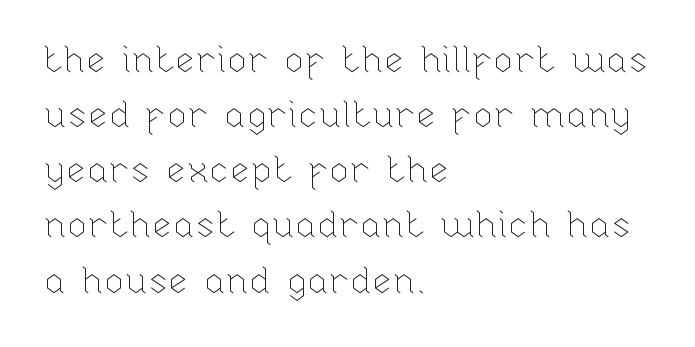
{"italic": "no", "bold": "no", "weight": "thin", "width": "normal", "stroke_contrast": "low", "x_height": "medium", "monospaced": "no", "underline": "no", "align": "left", "line_spacing": "normal", "line_spacing_ratio": 1.49, "letter_spacing": "normal", "letter_spacing_em": 0.0, "glyph_px": 37}
